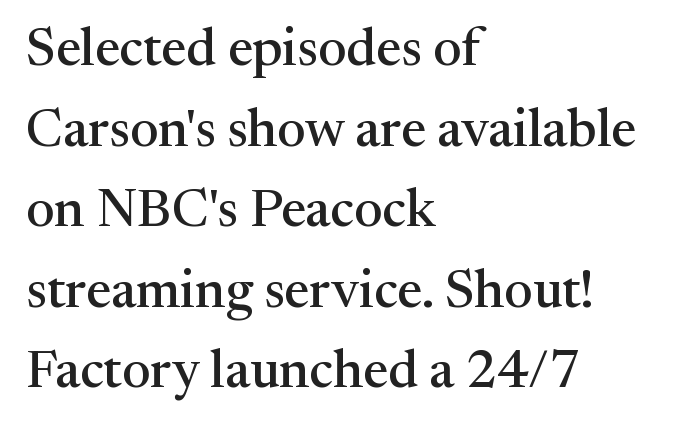
{"serif": "yes", "italic": "no", "width": "normal", "stroke_contrast": "medium", "x_height": "medium", "monospaced": "no", "underline": "no", "align": "left", "line_spacing": "normal", "line_spacing_ratio": 1.52, "letter_spacing": "normal", "letter_spacing_em": 0.0, "glyph_px": 53}
